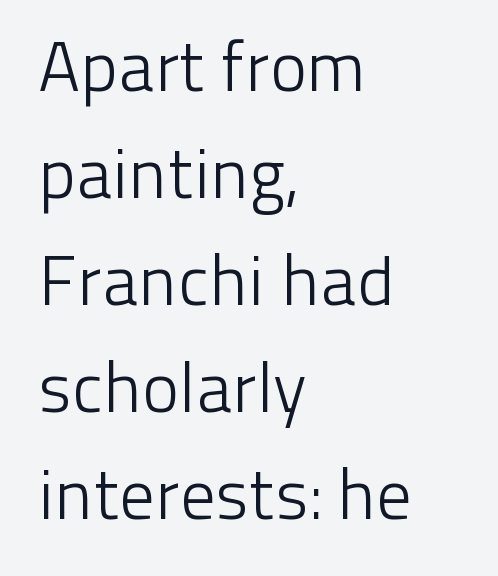
{"serif": "no", "italic": "no", "bold": "no", "weight": "light", "width": "normal", "stroke_contrast": "low", "x_height": "medium", "monospaced": "no", "underline": "no", "align": "left", "line_spacing": "normal", "line_spacing_ratio": 1.53, "letter_spacing": "normal", "letter_spacing_em": 0.0, "glyph_px": 70}
